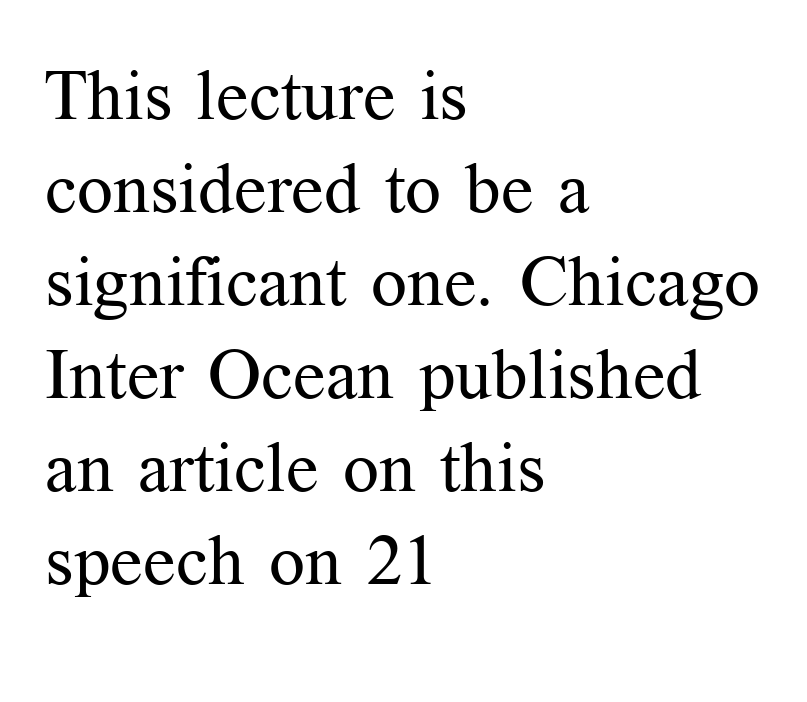
Rendered with straight, roman letterforms. The line texture is even and compact thanks to regular tracking. You could not count columns in this text — the font is proportionally spaced. Look at the bottom of the vertical strokes: they flare into serifs here. A bare baseline throughout the passage. What's the leading like? Ordinary, nothing unusual.
